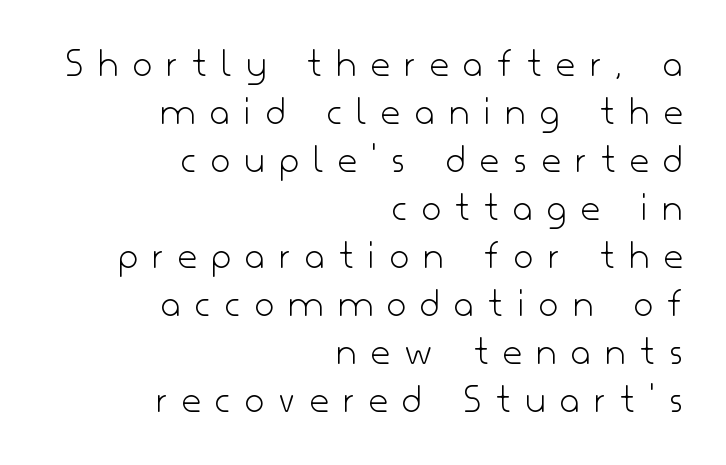
The space directly below the letters is spotless. How are the letters spaced? Widely, with obvious added tracking. Character widths vary here, with narrow letters taking less room than wide ones. The designer went with a sans here, leaving each stem footless. The text block is weighted toward the right margin, trailing off unevenly leftward.
